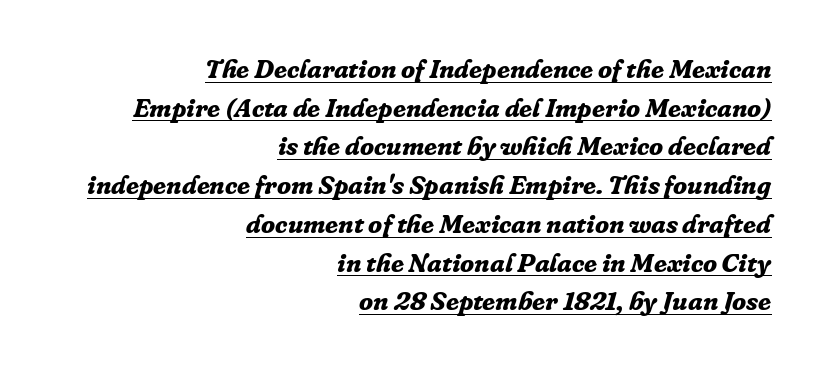
The face used here is rendered with its standard letterfit. The font's italic variant was chosen for this text. Leading matches the norm, producing a regular column. Weight check: bold — yes, fully.
